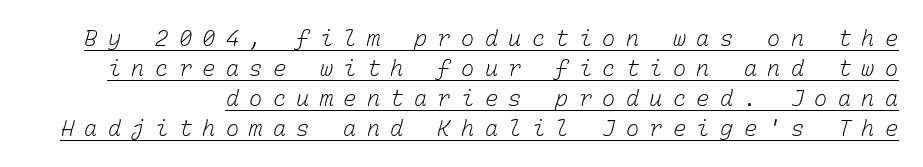
{"bold": "no", "underline": "yes", "line_spacing": "normal", "line_spacing_ratio": 1.36, "letter_spacing": "wide", "letter_spacing_em": 0.47, "glyph_px": 22}
